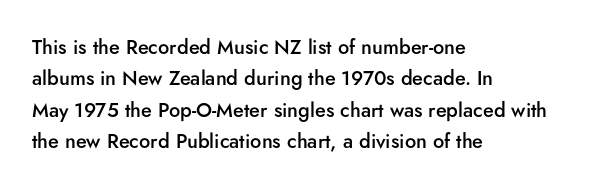
{"italic": "no", "bold": "semi", "underline": "no", "align": "left", "line_spacing": "normal", "line_spacing_ratio": 1.57, "letter_spacing": "normal", "letter_spacing_em": 0.0, "glyph_px": 20}
